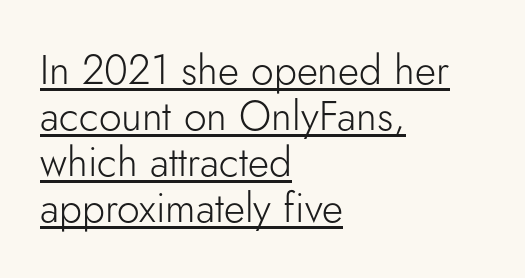
Spacing verdict: proportional, widths tailored to each character. One-word summary of the alignment: left. Nope, not italic — everything's standing straight. Check where the strokes stop: nothing finishes them off — pure sans. This sample carries an underscore along the baseline area.
